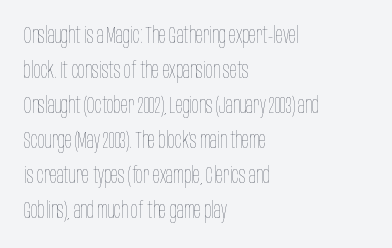
Q: Is the text bold? A: No.
Q: Is the text italic (slanted)? A: No, it is upright.
Q: Is the text underlined? A: No.
Q: How is the paragraph aligned? A: Left-aligned.
Q: Is the spacing between letters normal or unusually wide? A: Normal.
Q: Is the spacing between lines tight, normal or loose? A: Normal.
